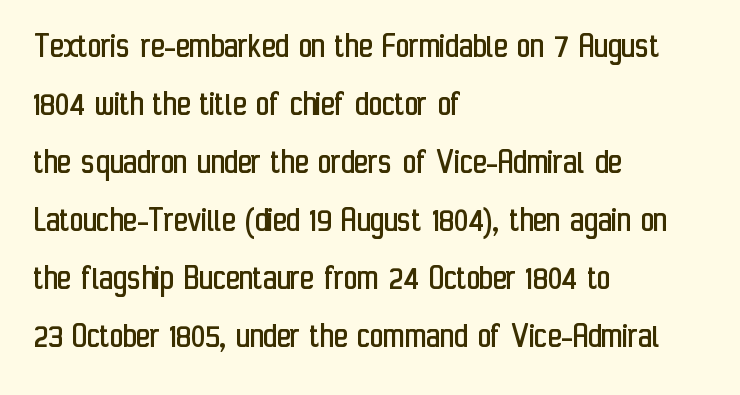
{"serif": "no", "italic": "no", "bold": "no", "weight": "regular", "width": "condensed", "stroke_contrast": "low", "x_height": "medium", "monospaced": "no", "underline": "no", "align": "left", "line_spacing": "normal", "line_spacing_ratio": 1.57, "letter_spacing": "normal", "letter_spacing_em": 0.0, "glyph_px": 37}
